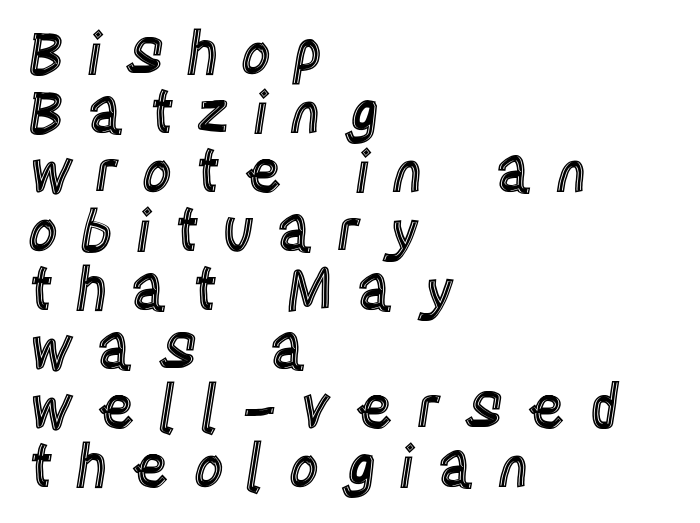
The tracking reads as deliberately expanded to a designer's eye. These lines are rendered in a variable-pitch font. Each row of text sits above clean, open space. Closely set lines give the paragraph a compact silhouette.
